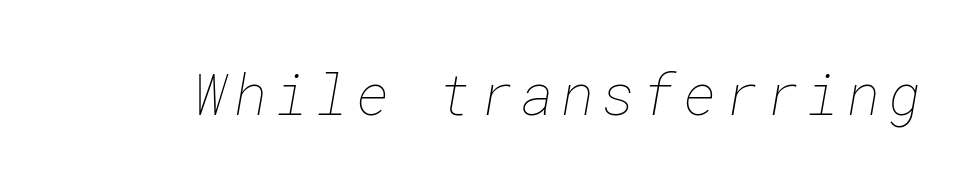
A bare baseline throughout the passage. The strokes carry an ordinary text weight at most.
